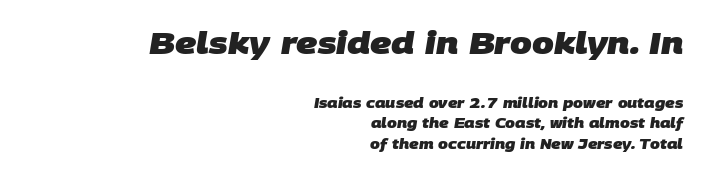
The image shows 31 px heavy sans-serif type; set right-aligned, normal line spacing (1.48x), normal letter spacing, not underlined; the first (top) block is 2.21x larger; low stroke contrast and a large x-height.
